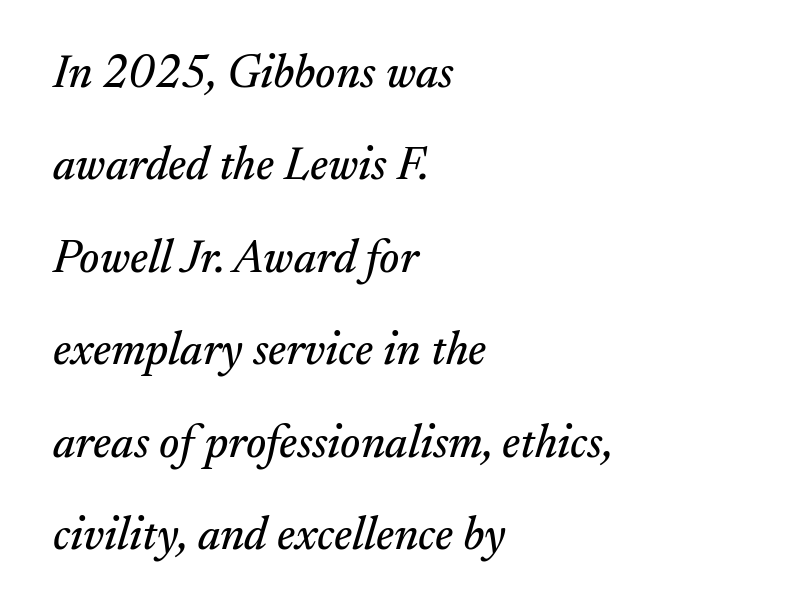
Q: Is the text italic (slanted)? A: Yes, it leans right by about 17 degrees.
Q: Is the typeface a serif or a sans-serif typeface? A: Serif.
Q: Is the text underlined? A: No.
Q: How is the paragraph aligned? A: Left-aligned.
Q: Is the spacing between letters normal or unusually wide? A: Normal.
Q: Is the spacing between lines tight, normal or loose? A: Loose.
Q: Width (condensed, normal, or wide)? A: Normal.
Q: Stroke contrast? A: Medium.
Q: x-height? A: Small.
Q: Monospaced? A: No.
